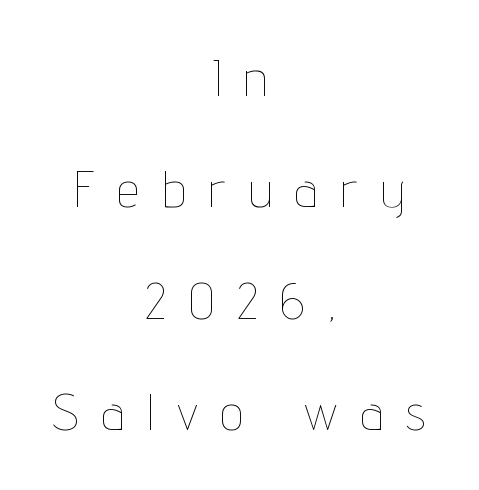
The image shows 50 px thin, condensed type, upright; set centered, loose line spacing (2.23x), unusually wide letter spacing (+0.47 em), not underlined; low stroke contrast and a medium x-height.
